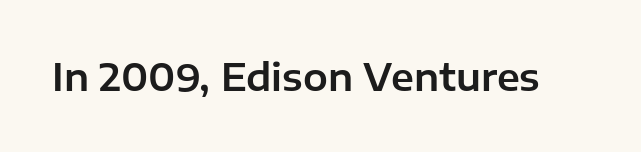
Spacing between characters is what you'd get straight out of the box. Just letters on the line, the space beneath them empty. This rendering employs a face without finishing strokes, i.e., a sans-serif. Each letter keeps its own natural width here, so spacing adapts to shape. Quick note: not italic, upright.
